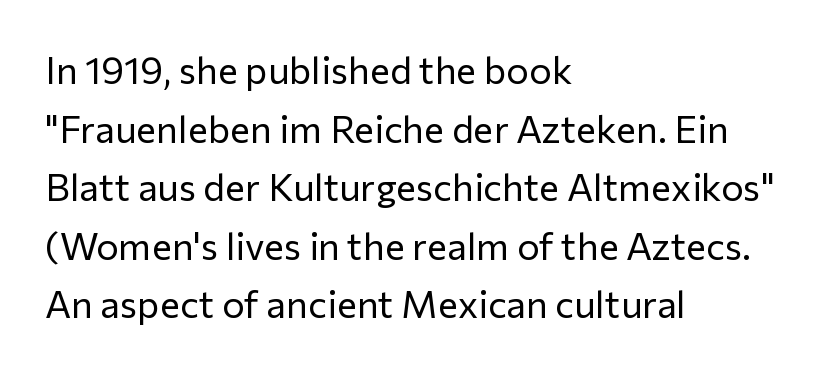
Q: Is the text bold? A: No.
Q: Is the text italic (slanted)? A: No, it is upright.
Q: Is the typeface a serif or a sans-serif typeface? A: Sans-serif.
Q: Is the text underlined? A: No.
Q: How is the paragraph aligned? A: Left-aligned.
Q: Is the spacing between letters normal or unusually wide? A: Normal.
Q: Is the spacing between lines tight, normal or loose? A: Normal.
Q: Width (condensed, normal, or wide)? A: Normal.
Q: Stroke contrast? A: Low.
Q: x-height? A: Medium.
Q: Monospaced? A: No.
